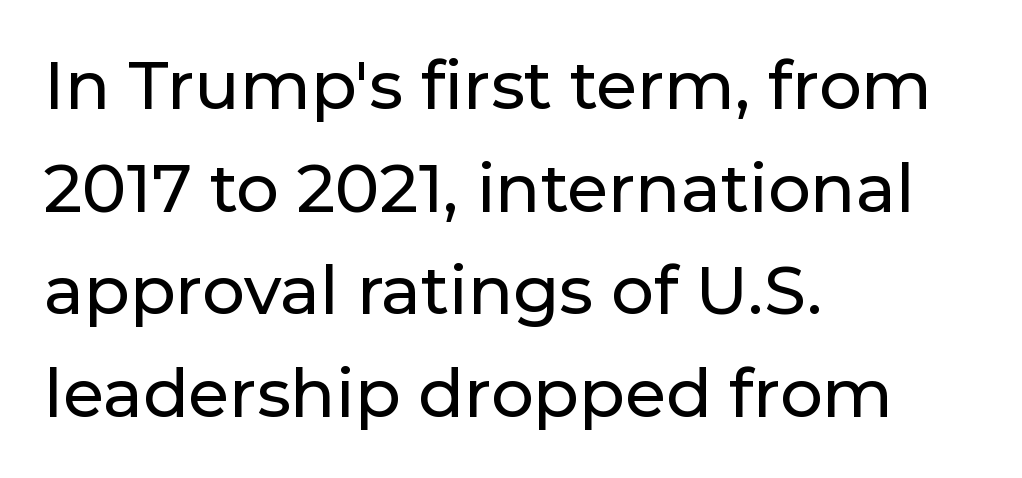
{"serif": "no", "italic": "no", "width": "normal", "stroke_contrast": "low", "x_height": "medium", "monospaced": "no", "underline": "no", "align": "left", "line_spacing": "normal", "line_spacing_ratio": 1.53, "letter_spacing": "normal", "letter_spacing_em": 0.0, "glyph_px": 67}
